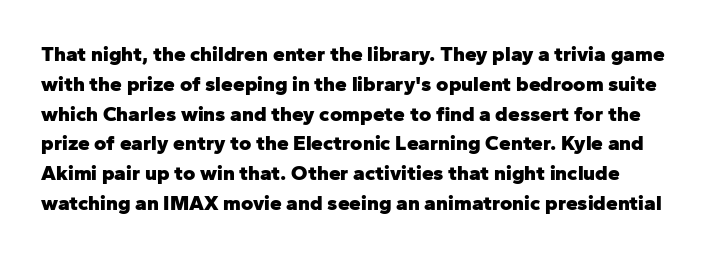
The image shows 21 px bold type, upright; set normal line spacing (1.42x), normal letter spacing, not underlined.
